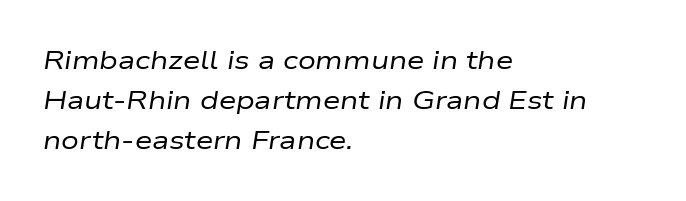
The image shows 25 px text type, italic (leaning right); set left-aligned, normal line spacing (1.6x), normal letter spacing, not underlined.
